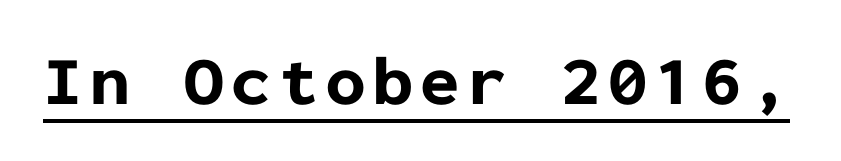
Q: Is the text bold? A: Yes.
Q: Is the text italic (slanted)? A: No, it is upright.
Q: Is the typeface a serif or a sans-serif typeface? A: Sans-serif.
Q: Is the text underlined? A: Yes.
Q: Width (condensed, normal, or wide)? A: Normal.
Q: Stroke contrast? A: Low.
Q: x-height? A: Medium.
Q: Monospaced? A: Yes.
